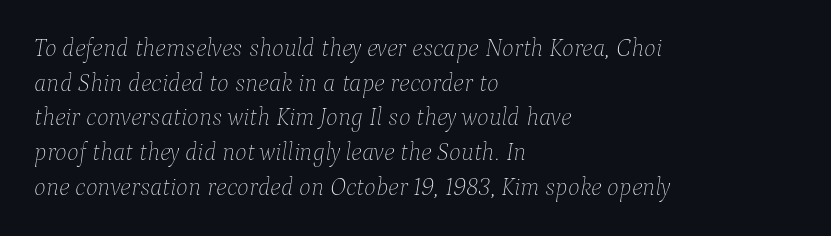
{"italic": "yes", "lean": "right", "slant_degrees": 9, "bold": "no", "underline": "no", "align": "left", "line_spacing": "normal", "line_spacing_ratio": 1.39, "letter_spacing": "normal", "letter_spacing_em": 0.0, "glyph_px": 25}
